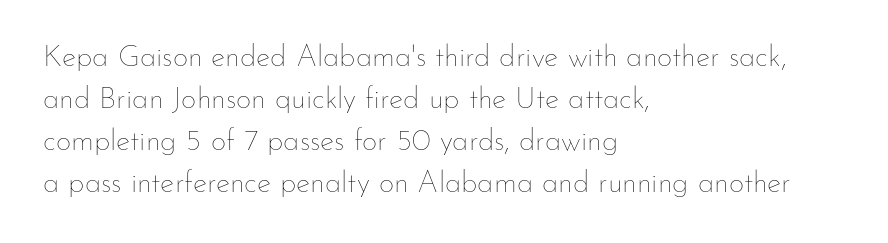
Q: Is the text bold? A: No.
Q: Is the text italic (slanted)? A: No, it is upright.
Q: Is the text underlined? A: No.
Q: How is the paragraph aligned? A: Left-aligned.
Q: Is the spacing between letters normal or unusually wide? A: Normal.
Q: Is the spacing between lines tight, normal or loose? A: Normal.
Q: Width (condensed, normal, or wide)? A: Normal.
Q: Stroke contrast? A: Low.
Q: x-height? A: Small.
Q: Monospaced? A: No.
